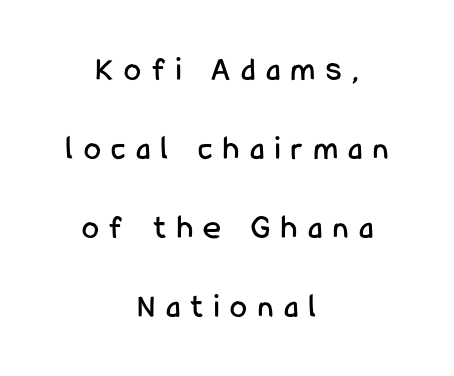
Observe the absence of serifs on each vertical stroke in this sample. Leftover space on each line is divided equally before and after the words. Check the space under the baseline: it is left empty. You could only call the tracking loose — the letters float apart. Interline gaps are noticeably wide in this sample. These lines are rendered in a variable-pitch font.
